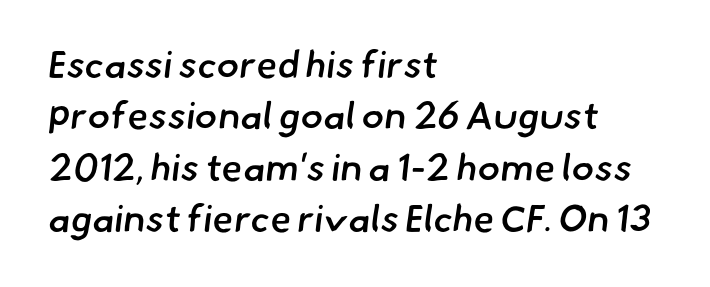
Q: Is the text bold? A: Semi-bold.
Q: Is the typeface a serif or a sans-serif typeface? A: Sans-serif.
Q: Is the text underlined? A: No.
Q: How is the paragraph aligned? A: Left-aligned.
Q: Is the spacing between letters normal or unusually wide? A: Normal.
Q: Is the spacing between lines tight, normal or loose? A: Normal.
Q: Width (condensed, normal, or wide)? A: Normal.
Q: Stroke contrast? A: Low.
Q: x-height? A: Small.
Q: Monospaced? A: No.
